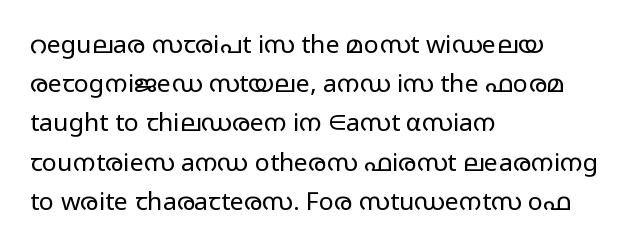
Q: Is the text bold? A: No.
Q: Is the text italic (slanted)? A: No, it is upright.
Q: Is the text underlined? A: No.
Q: How is the paragraph aligned? A: Left-aligned.
Q: Is the spacing between letters normal or unusually wide? A: Normal.
Q: Is the spacing between lines tight, normal or loose? A: Normal.
